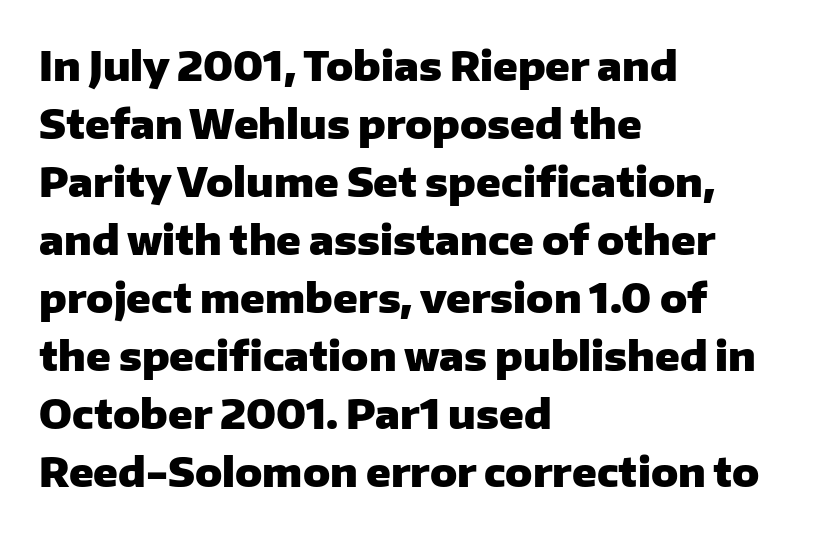
The image shows 40 px heavy sans-serif type, upright; set left-aligned, normal line spacing (1.45x), normal letter spacing, not underlined; low stroke contrast and a medium x-height.
